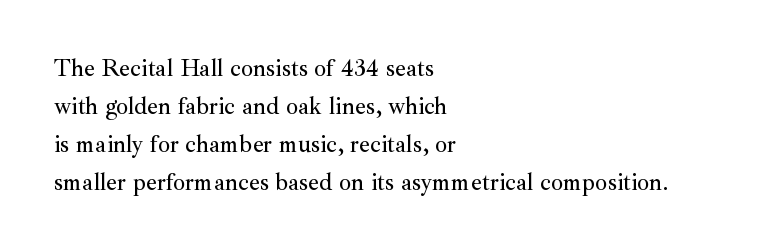
The image shows 24 px text type, upright; set left-aligned, normal line spacing (1.59x), normal letter spacing, not underlined.
